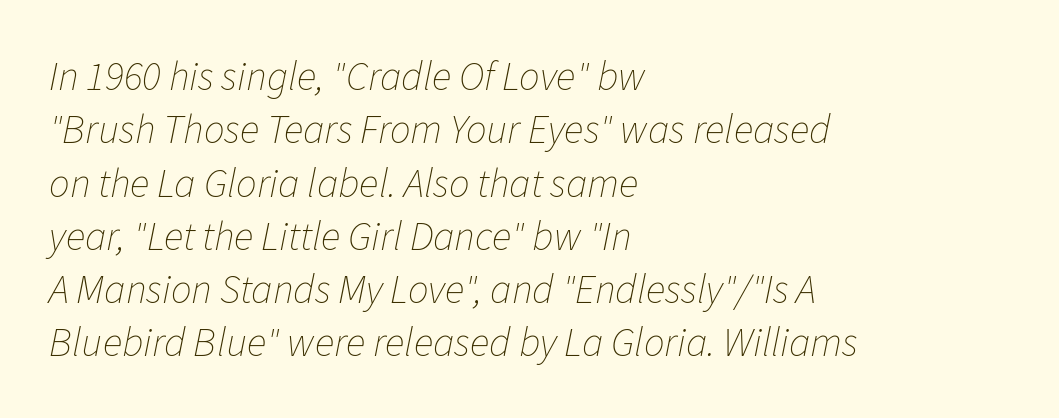
The image shows 41 px thin type, italic (leaning right); set left-aligned, normal line spacing (1.3x), normal letter spacing, not underlined; low stroke contrast and a medium x-height.
